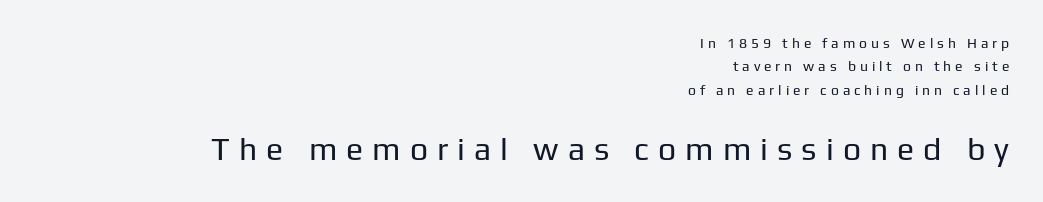
Q: Is the text bold? A: No.
Q: Is the text italic (slanted)? A: No, it is upright.
Q: Is the typeface a serif or a sans-serif typeface? A: Sans-serif.
Q: Is the text underlined? A: No.
Q: How is the paragraph aligned? A: Right-aligned.
Q: Is the spacing between letters normal or unusually wide? A: Unusually wide.
Q: Is the spacing between lines tight, normal or loose? A: Normal.
Q: Which block of text is set in a larger size, the first (top) or the second (bottom)? A: The second (bottom) one.
Q: Width (condensed, normal, or wide)? A: Normal.
Q: Stroke contrast? A: Low.
Q: x-height? A: Medium.
Q: Monospaced? A: No.
